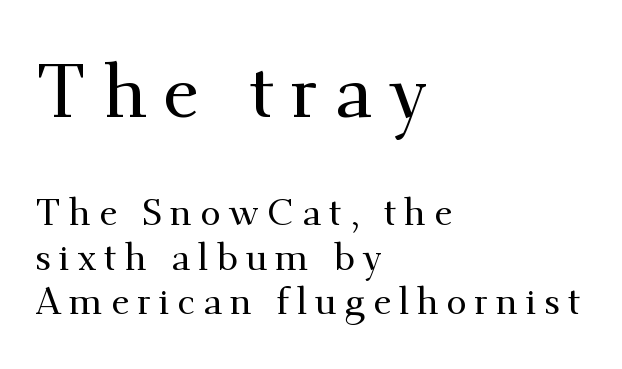
Little horizontal feet cap the strokes, marking this as serif type. Note the varied advance widths — an 'i' is clearly narrower than an 'm'. Honestly, the letter spacing is so wide it's the main thing you notice. Block one is the big one; block two sits smaller underneath. Does the copy run flush right? No — it runs flush left.
